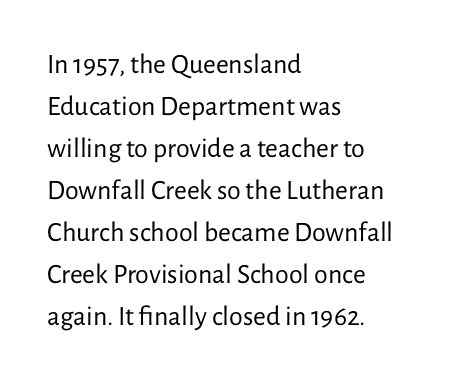
{"serif": "no", "italic": "no", "bold": "no", "weight": "regular", "width": "normal", "stroke_contrast": "low", "x_height": "medium", "monospaced": "no", "underline": "no", "align": "left", "line_spacing": "normal", "line_spacing_ratio": 1.5, "letter_spacing": "normal", "letter_spacing_em": 0.0, "glyph_px": 28}
